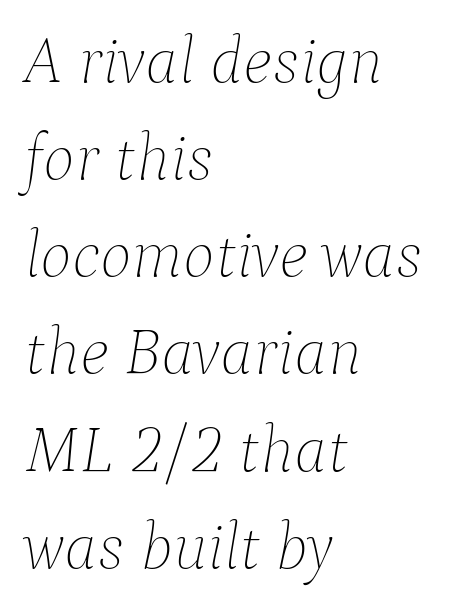
The image shows 67 px thin type, italic (leaning right); set left-aligned, normal line spacing (1.45x), normal letter spacing, not underlined; low stroke contrast and a medium x-height.
